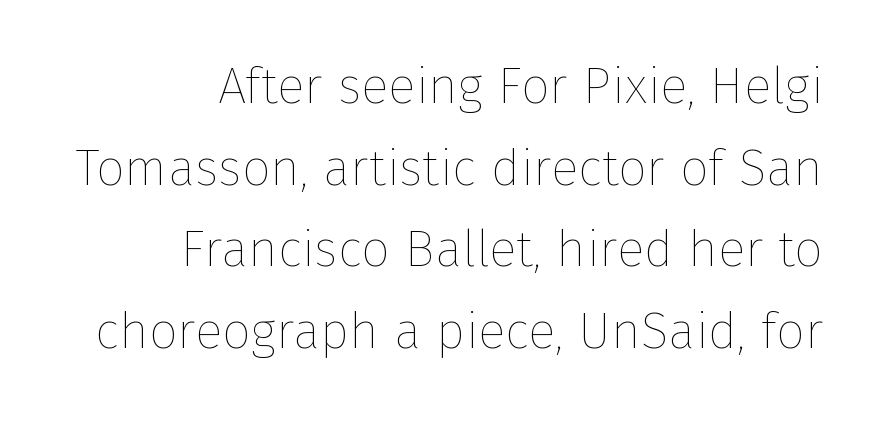
Q: Is the text bold? A: No.
Q: Is the text italic (slanted)? A: No, it is upright.
Q: Is the text underlined? A: No.
Q: How is the paragraph aligned? A: Right-aligned.
Q: Is the spacing between letters normal or unusually wide? A: Normal.
Q: Is the spacing between lines tight, normal or loose? A: Normal.
Q: Width (condensed, normal, or wide)? A: Normal.
Q: Stroke contrast? A: Low.
Q: x-height? A: Medium.
Q: Monospaced? A: No.
